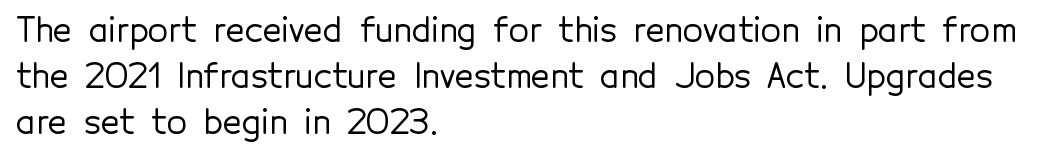
Each row of text sits above clean, open space. Here the glyphs are tracked normally, forming tight word shapes. Whoever set this chose a conventional vertical rhythm. You can tell it's not italic because the verticals are truly vertical.
